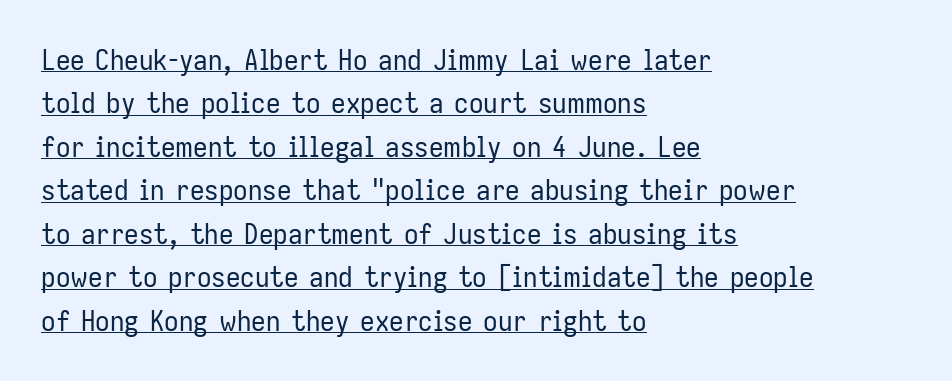
{"serif": "no", "italic": "no", "bold": "no", "weight": "regular", "width": "condensed", "stroke_contrast": "low", "x_height": "medium", "monospaced": "no", "underline": "yes", "align": "left", "line_spacing": "normal", "line_spacing_ratio": 1.5, "letter_spacing": "normal", "letter_spacing_em": 0.0, "glyph_px": 29}
